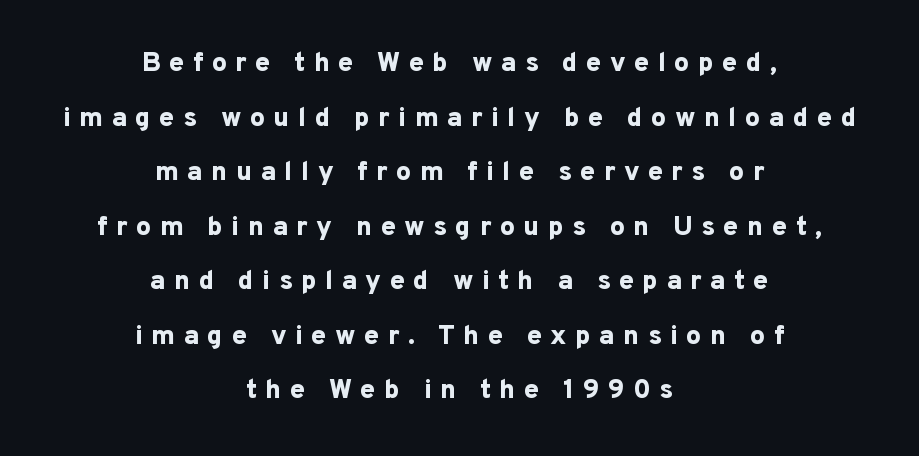
The strokes are fattened all the way to bold. Posture: upright roman. Inter-character spacing is expanded well beyond the font's built-in metrics. Quick note: interline space is abundant.
